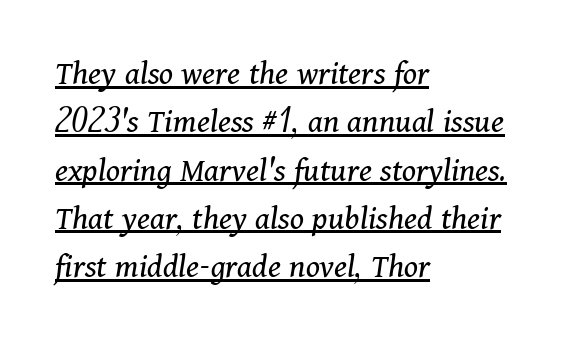
Q: Is the text bold? A: No.
Q: Is the text italic (slanted)? A: Yes, it leans right by about 11 degrees.
Q: Is the typeface a serif or a sans-serif typeface? A: Serif.
Q: Is the text underlined? A: Yes.
Q: How is the paragraph aligned? A: Left-aligned.
Q: Is the spacing between letters normal or unusually wide? A: Normal.
Q: Is the spacing between lines tight, normal or loose? A: Normal.
Q: Width (condensed, normal, or wide)? A: Normal.
Q: Stroke contrast? A: Medium.
Q: x-height? A: Medium.
Q: Monospaced? A: No.
